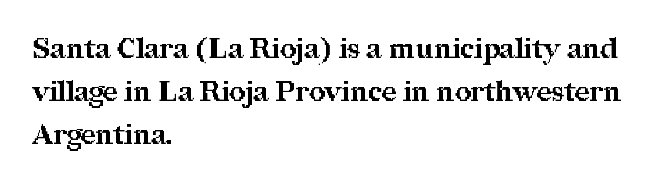
This is roman type, the default non-slanted kind. Note the varied advance widths — an 'i' is clearly narrower than an 'm'. Pretty heavy lettering here — definitely bold. This block has exactly the height ordinary leading produces.
